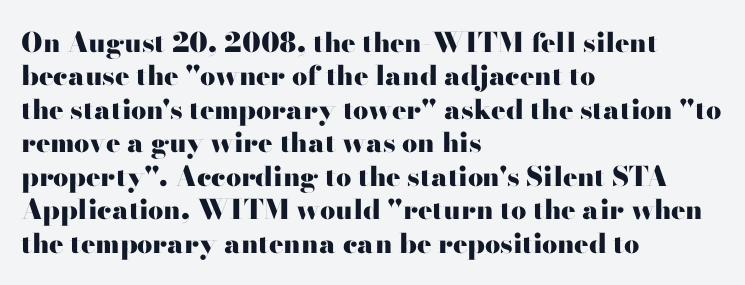
The image shows 27 px bold type, upright; set left-aligned, line spacing 1.24x, normal letter spacing, not underlined.
